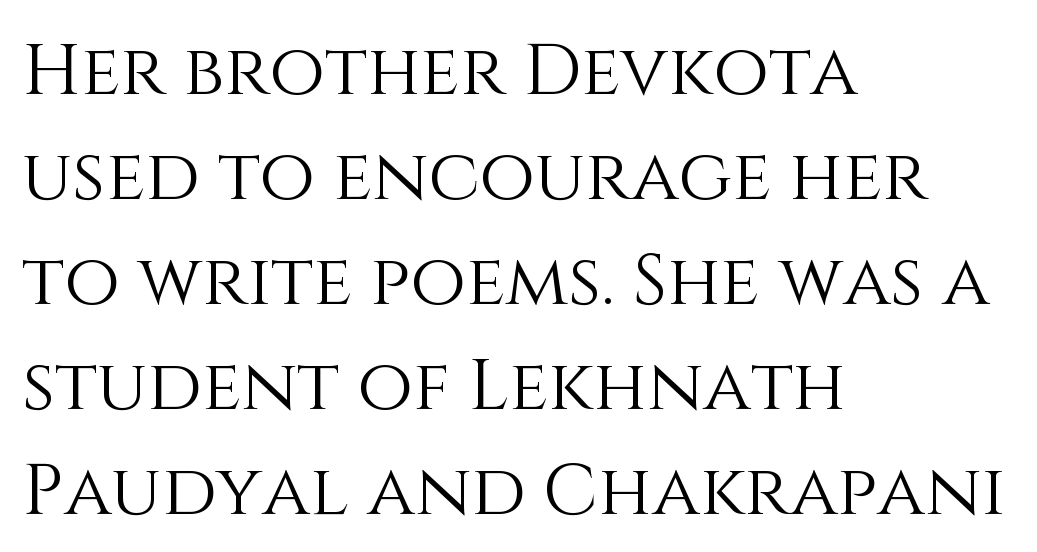
{"italic": "no", "bold": "no", "weight": "light", "width": "normal", "stroke_contrast": "medium", "x_height": "large", "monospaced": "no", "underline": "no", "align": "left", "line_spacing": "normal", "line_spacing_ratio": 1.46, "letter_spacing": "normal", "letter_spacing_em": 0.0, "glyph_px": 72}
